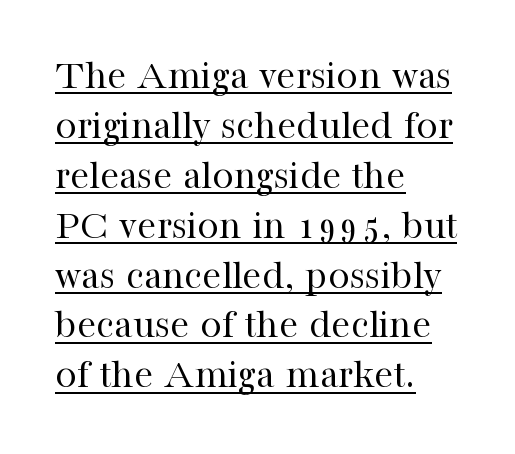
It's the straight-up-and-down kind of type. In CSS terms this would be text-align: left. This rendering leaves character spacing at its baseline value. The lettering is marked with a stroke running underneath it.
